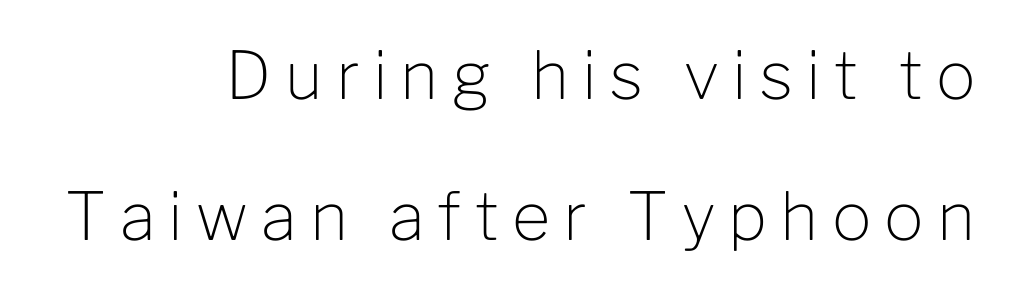
Notice how the stems are strictly vertical — no italics here. The face looks like a standard text weight, possibly lighter. You can tell from the bare stems that sans-serif type was used. The letterforms stand isolated, each surrounded by extra space.
